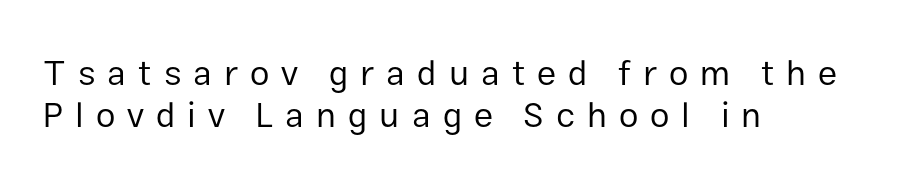
Q: Is the text bold? A: No.
Q: Is the text italic (slanted)? A: No, it is upright.
Q: Is the typeface a serif or a sans-serif typeface? A: Sans-serif.
Q: Is the text underlined? A: No.
Q: How is the paragraph aligned? A: Left-aligned.
Q: Is the spacing between letters normal or unusually wide? A: Unusually wide.
Q: Width (condensed, normal, or wide)? A: Normal.
Q: Stroke contrast? A: Low.
Q: x-height? A: Medium.
Q: Monospaced? A: No.
